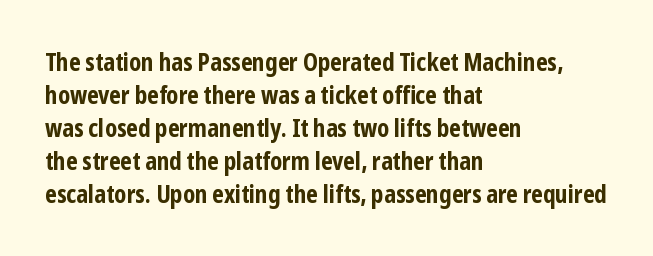
Q: Is the text bold? A: Yes.
Q: Is the text italic (slanted)? A: No, it is upright.
Q: Is the text underlined? A: No.
Q: How is the paragraph aligned? A: Left-aligned.
Q: Is the spacing between letters normal or unusually wide? A: Normal.
Q: Is the spacing between lines tight, normal or loose? A: Normal.
